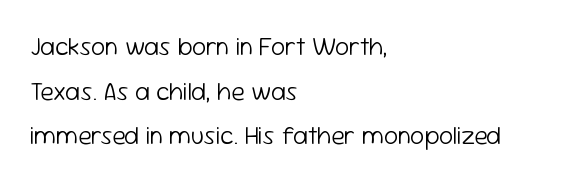
{"italic": "no", "bold": "no", "underline": "no", "align": "left", "line_spacing_ratio": 1.79, "letter_spacing": "normal", "letter_spacing_em": 0.0, "glyph_px": 25}
